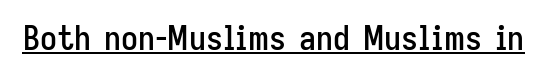
The image shows 34 px condensed sans-serif type, upright; set normal letter spacing, underlined; low stroke contrast and a medium x-height.
